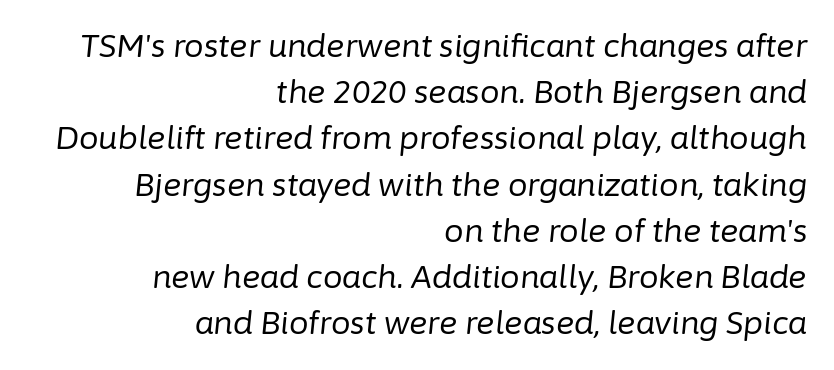
Character widths vary here, with narrow letters taking less room than wide ones. Honestly, there is no underline to notice here at all. Horizontal bands of white between lines are of average thickness. The letters look calm and open, with moderate or lighter stems. The compositor pushed each line to the right boundary. The type is set solid horizontally, with unmodified tracking.
